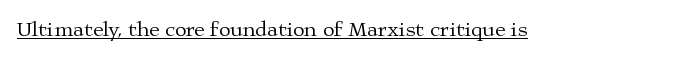
Q: Is the text bold? A: No.
Q: Is the text italic (slanted)? A: No, it is upright.
Q: Is the text underlined? A: Yes.
Q: Is the spacing between letters normal or unusually wide? A: Normal.
